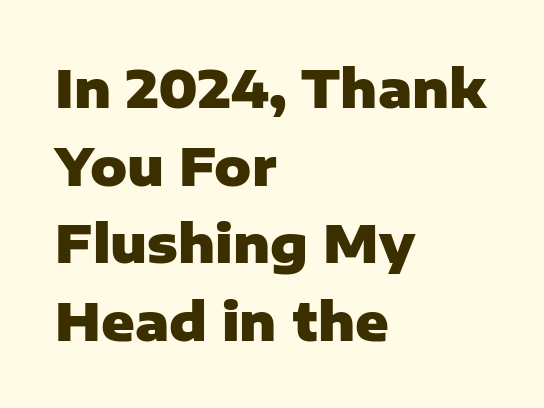
Nothing unusual about the tracking: characters are spaced as the font intends. This sample keeps an unexceptional amount of space between lines. Weight: bold. A bare baseline throughout the passage. The paragraph shown leans on its left margin. Style check: upright.
